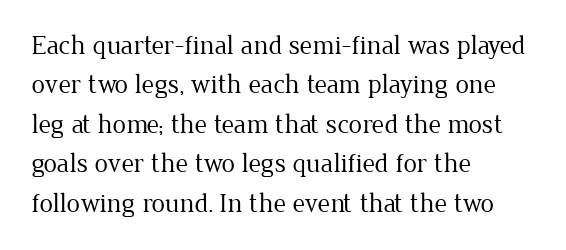
{"italic": "no", "bold": "no", "underline": "no", "align": "left", "line_spacing": "normal", "line_spacing_ratio": 1.46, "letter_spacing": "normal", "letter_spacing_em": 0.0, "glyph_px": 27}
